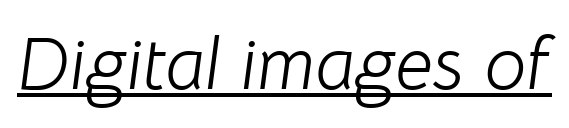
The image shows 74 px light type, italic (leaning right); set normal letter spacing, underlined; low stroke contrast and a medium x-height.
